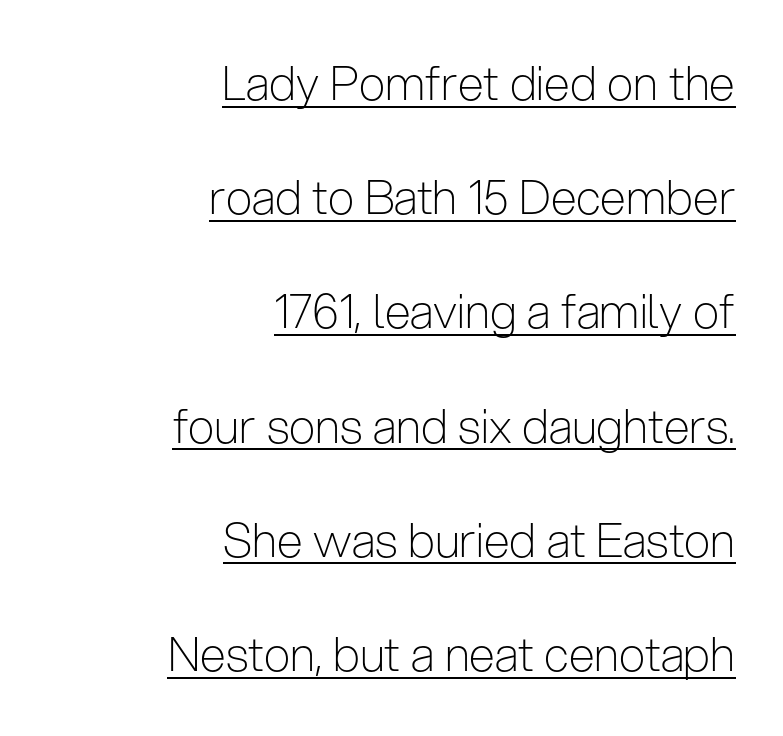
Q: Is the text bold? A: No.
Q: Is the text italic (slanted)? A: No, it is upright.
Q: Is the typeface a serif or a sans-serif typeface? A: Sans-serif.
Q: Is the text underlined? A: Yes.
Q: How is the paragraph aligned? A: Right-aligned.
Q: Is the spacing between letters normal or unusually wide? A: Normal.
Q: Is the spacing between lines tight, normal or loose? A: Loose.
Q: Width (condensed, normal, or wide)? A: Condensed.
Q: Stroke contrast? A: Low.
Q: x-height? A: Medium.
Q: Monospaced? A: No.
